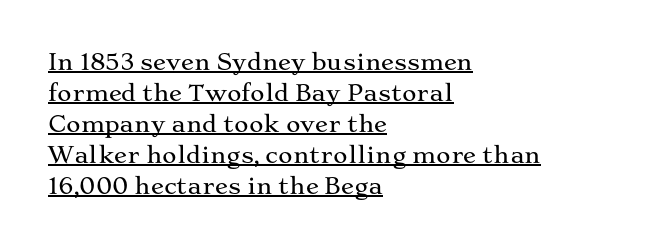
The image shows 22 px text type, upright; set left-aligned, normal line spacing (1.41x), normal letter spacing, underlined.
